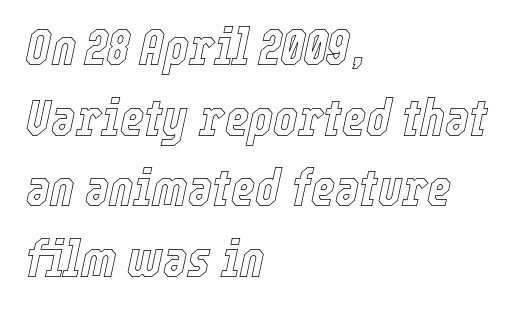
The image shows 52 px condensed type, italic (leaning right); set left-aligned, normal line spacing (1.36x), normal letter spacing, not underlined; a medium x-height.
